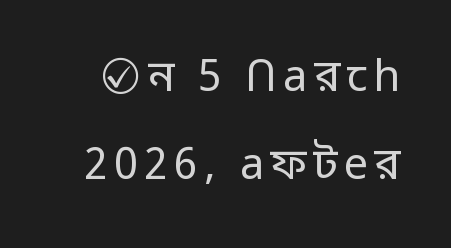
The image shows 43 px regular-weight sans-serif type, upright; set loose line spacing (2.04x), not underlined; low stroke contrast and a medium x-height.
